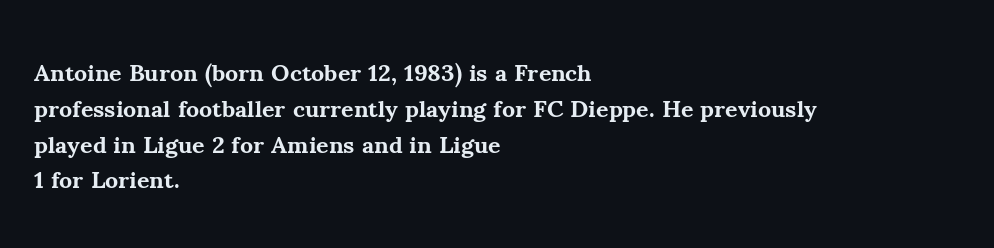
{"italic": "no", "bold": "yes", "underline": "no", "align": "left", "line_spacing": "normal", "line_spacing_ratio": 1.49, "letter_spacing": "normal", "letter_spacing_em": 0.0, "glyph_px": 24}
